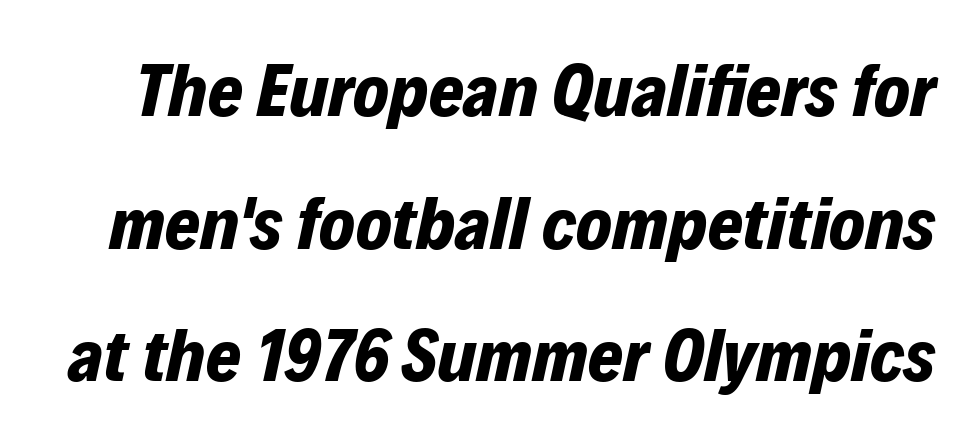
Spacing between characters is what you'd get straight out of the box. Honestly, there is no underline to notice here at all. Heft: maximum for text — a bold. It's the slanting kind of type. Character widths vary here, with narrow letters taking less room than wide ones.
